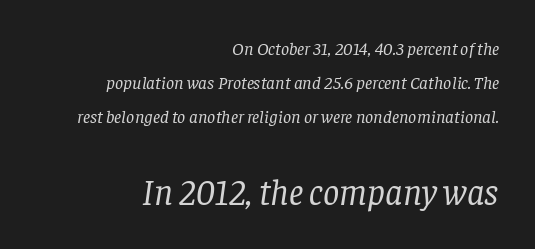
These lines are set flush right with a ragged left edge. The weight would be labelled regular, book, light, or lighter still. Are there feet on the stems? There are — it's a serif. Descenders hang freely into open space. Whoever set this made the second block the dominant, larger element.
